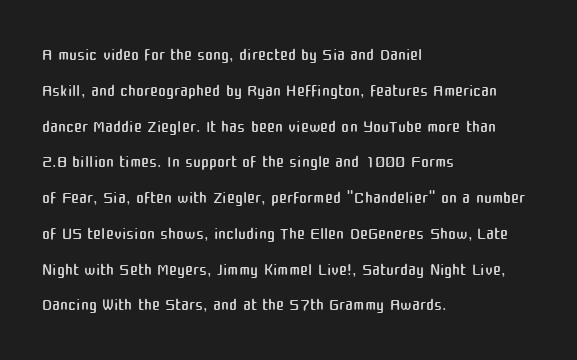
The setting favours the left margin, as ordinary paragraphs usually do. Upright lettering throughout. Letter spacing: default. No chunkiness to these letters — they're not bold.
